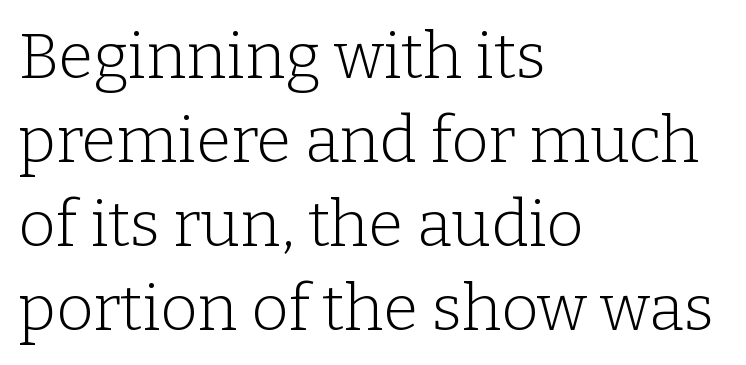
{"serif": "yes", "italic": "no", "bold": "no", "weight": "light", "width": "normal", "stroke_contrast": "low", "x_height": "medium", "monospaced": "no", "underline": "no", "align": "left", "line_spacing": "normal", "line_spacing_ratio": 1.31, "letter_spacing": "normal", "letter_spacing_em": 0.0, "glyph_px": 64}
